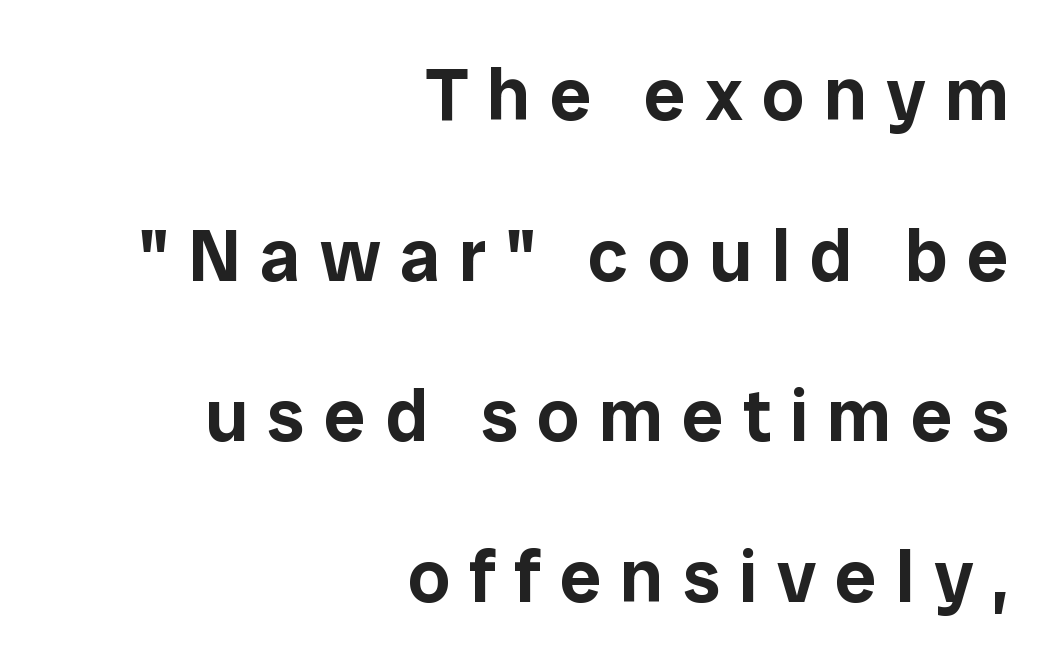
The image shows 74 px sans-serif type, upright; set right-aligned, loose line spacing (2.17x), unusually wide letter spacing (+0.26 em), not underlined; low stroke contrast and a medium x-height.
